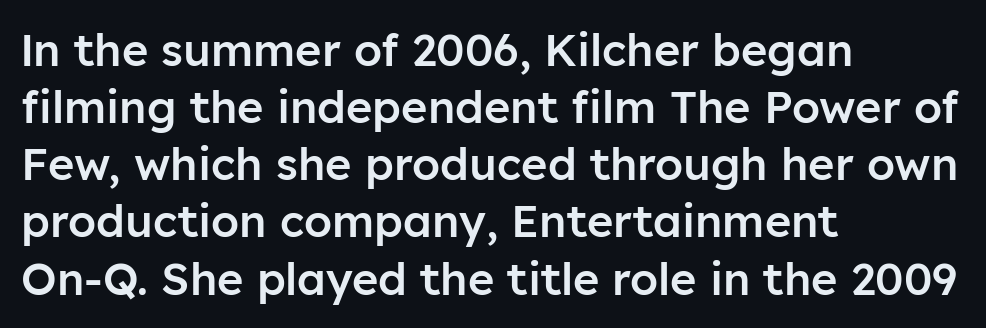
Q: Is the text bold? A: Semi-bold.
Q: Is the text italic (slanted)? A: No, it is upright.
Q: Is the typeface a serif or a sans-serif typeface? A: Sans-serif.
Q: Is the text underlined? A: No.
Q: How is the paragraph aligned? A: Left-aligned.
Q: Is the spacing between letters normal or unusually wide? A: Normal.
Q: Is the spacing between lines tight, normal or loose? A: Normal.
Q: Width (condensed, normal, or wide)? A: Normal.
Q: Stroke contrast? A: Low.
Q: x-height? A: Medium.
Q: Monospaced? A: No.
